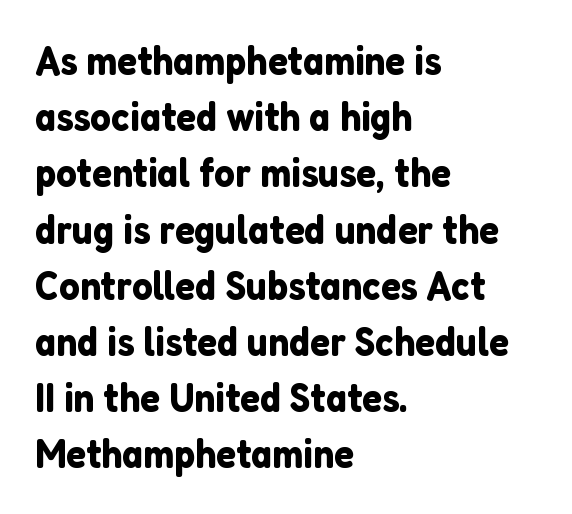
{"serif": "no", "italic": "no", "width": "normal", "stroke_contrast": "low", "x_height": "medium", "monospaced": "no", "underline": "no", "align": "left", "line_spacing": "normal", "line_spacing_ratio": 1.37, "letter_spacing": "normal", "letter_spacing_em": 0.0, "glyph_px": 41}
